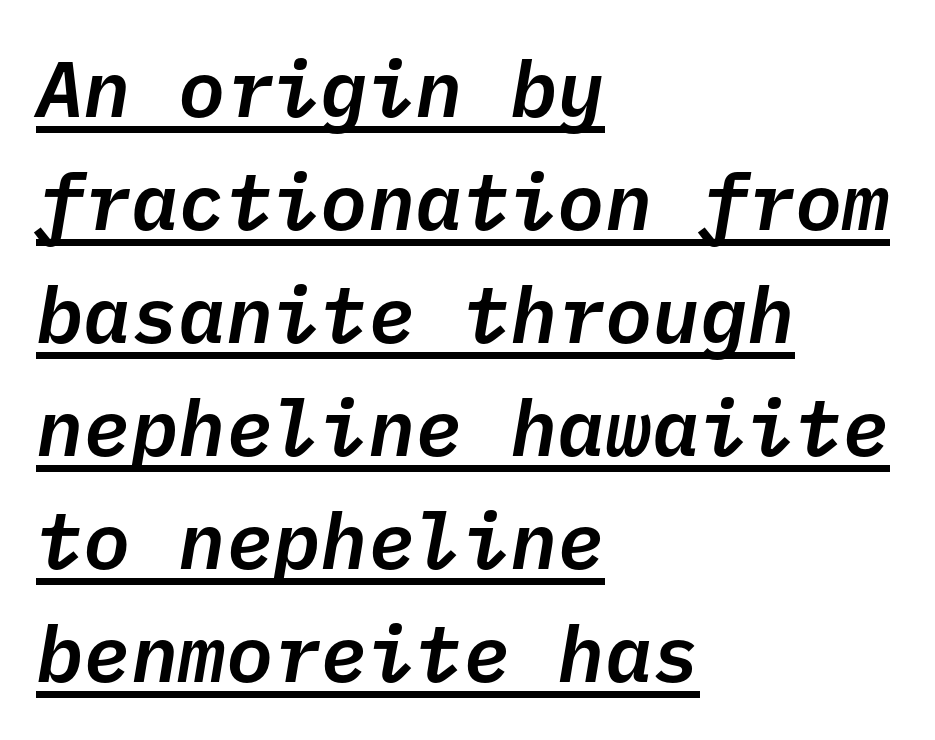
The image shows 79 px text type, italic (leaning right), monospaced; set left-aligned, normal line spacing (1.43x), normal letter spacing, underlined; low stroke contrast and a medium x-height.
